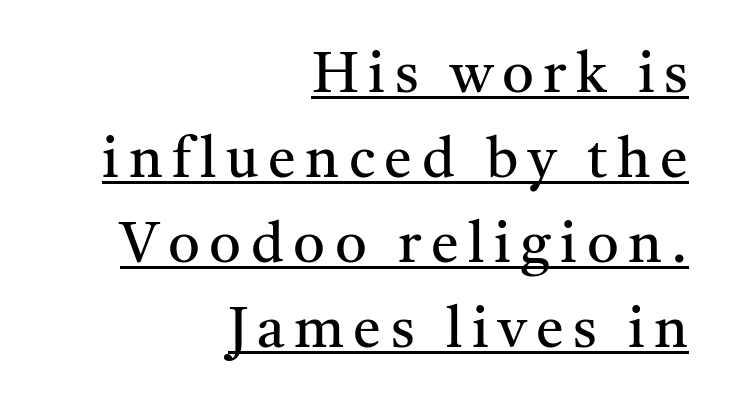
The image shows 56 px regular-weight serif type, upright; set right-aligned, normal line spacing (1.52x), underlined; medium stroke contrast and a medium x-height.
